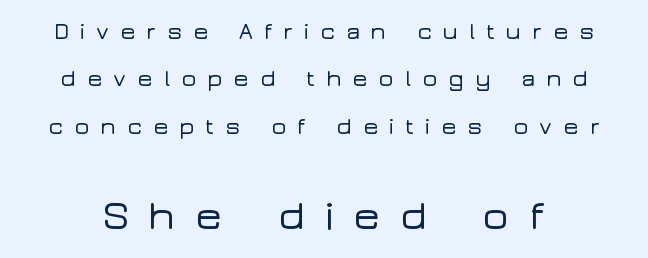
{"serif": "no", "italic": "no", "width": "wide", "stroke_contrast": "low", "x_height": "medium", "monospaced": "no", "underline": "no", "line_spacing": "loose", "line_spacing_ratio": 2.06, "letter_spacing": "wide", "letter_spacing_em": 0.46, "larger_block": "second", "size_ratio": 1.78, "glyph_px": 41}
